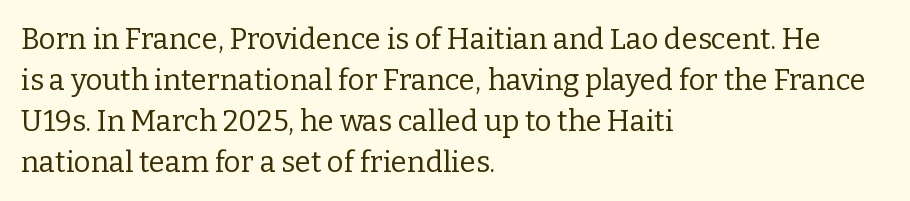
Descender tails drop into unmarked territory. Between one letter and the next there's only the usual sliver of space. Varying glyph widths throughout — classic text-font behaviour. The characters display serif detailing at their extremities. Interline gaps are of average width in this sample.
